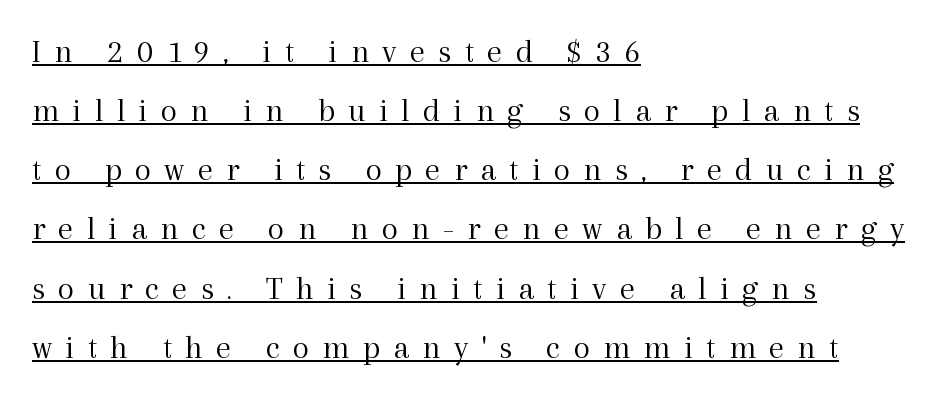
Q: Is the text bold? A: No.
Q: Is the text italic (slanted)? A: No, it is upright.
Q: Is the typeface a serif or a sans-serif typeface? A: Serif.
Q: Is the text underlined? A: Yes.
Q: How is the paragraph aligned? A: Left-aligned.
Q: Is the spacing between letters normal or unusually wide? A: Unusually wide.
Q: Width (condensed, normal, or wide)? A: Normal.
Q: x-height? A: Medium.
Q: Monospaced? A: No.
